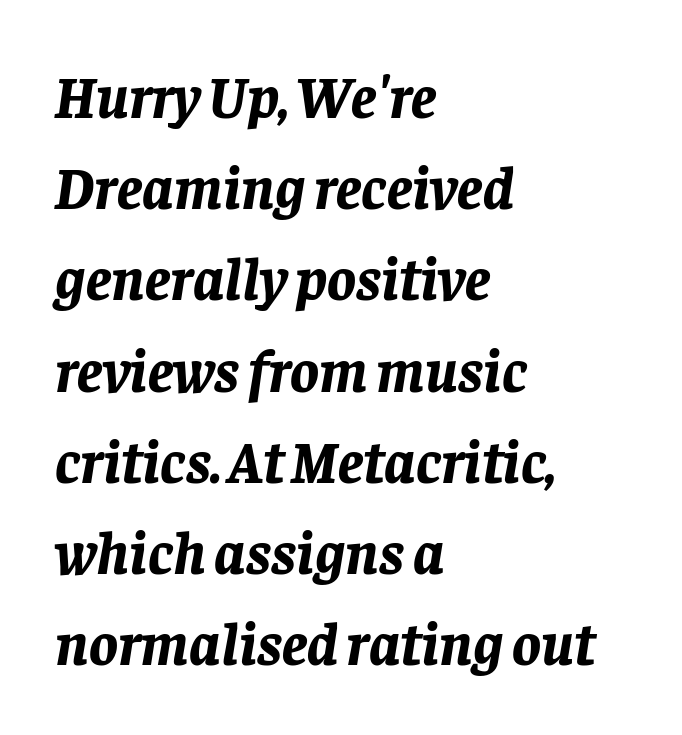
The image shows 60 px bold type, italic (leaning right); set left-aligned, normal line spacing (1.52x), normal letter spacing, not underlined; low stroke contrast and a large x-height.
